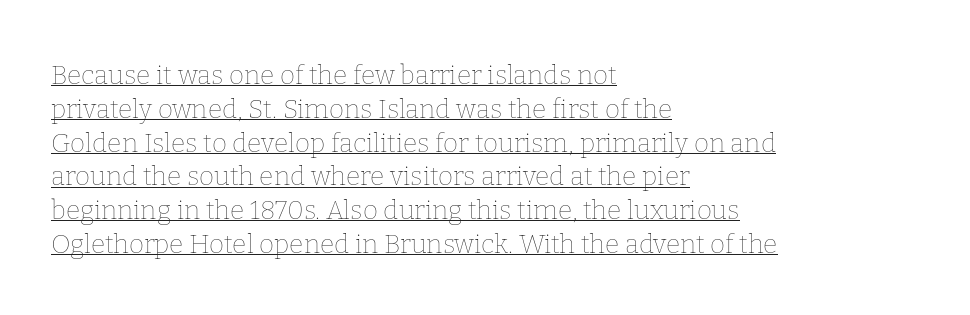
The image shows 26 px text type, upright; set left-aligned, normal line spacing (1.3x), normal letter spacing, underlined.
